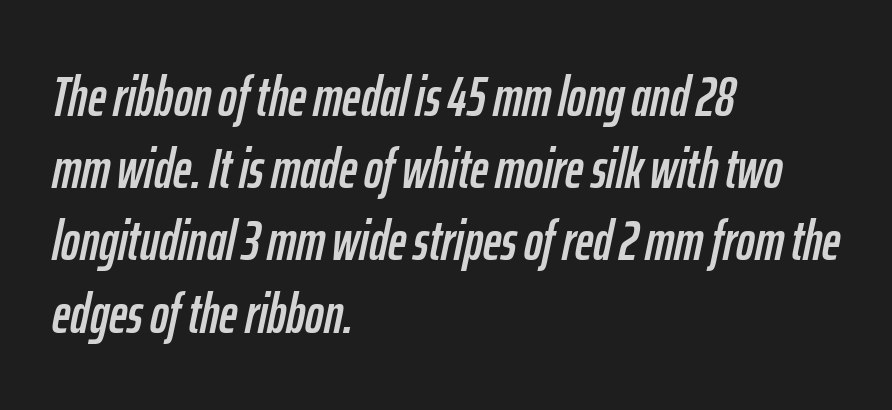
{"italic": "yes", "lean": "right", "slant_degrees": 12, "width": "condensed", "stroke_contrast": "low", "x_height": "medium", "monospaced": "no", "underline": "no", "align": "left", "line_spacing": "normal", "line_spacing_ratio": 1.29, "letter_spacing": "normal", "letter_spacing_em": 0.0, "glyph_px": 56}
